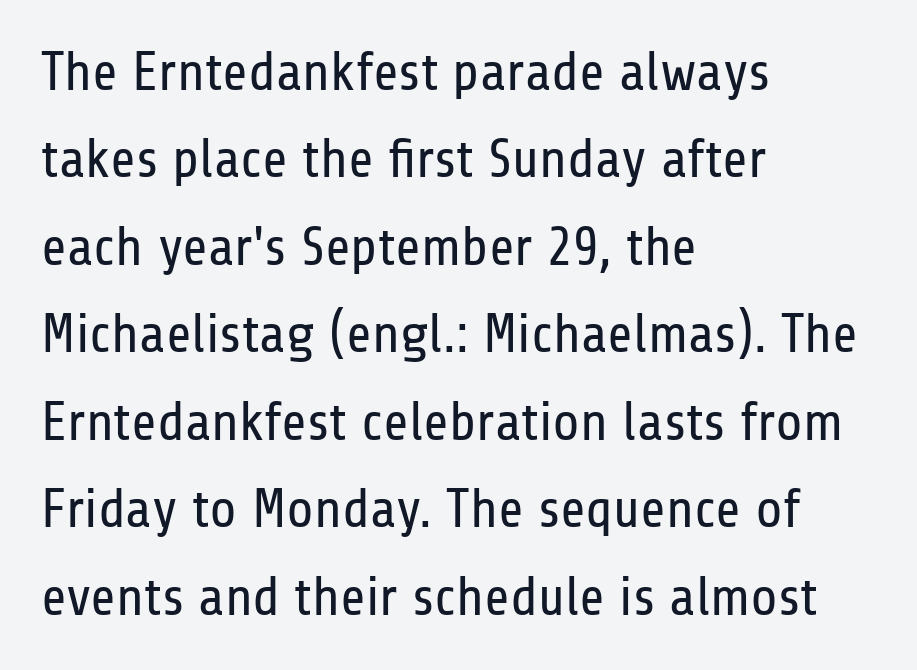
Q: Is the text bold? A: No.
Q: Is the text italic (slanted)? A: No, it is upright.
Q: Is the typeface a serif or a sans-serif typeface? A: Sans-serif.
Q: Is the text underlined? A: No.
Q: How is the paragraph aligned? A: Left-aligned.
Q: Is the spacing between letters normal or unusually wide? A: Normal.
Q: Is the spacing between lines tight, normal or loose? A: Normal.
Q: Width (condensed, normal, or wide)? A: Condensed.
Q: Stroke contrast? A: Low.
Q: x-height? A: Medium.
Q: Monospaced? A: No.
